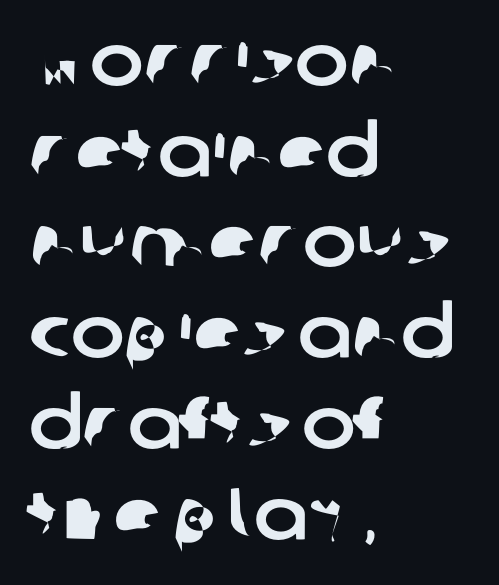
The image shows 72 px sans-serif type; set left-aligned, normal line spacing (1.26x), normal letter spacing, not underlined; low stroke contrast and a large x-height.
